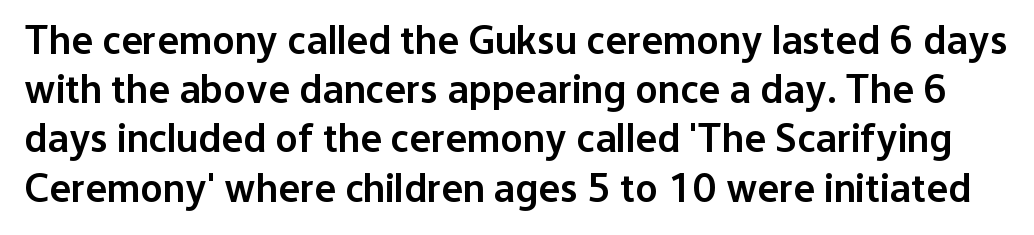
Students, this is semibold: more ink than regular, less than bold. The typeface chosen for these lines omits serifs. You could not count columns in this text — the font is proportionally spaced. When letters stand straight like this, we call the style roman or upright. Decoration check: the copy has no underline.
